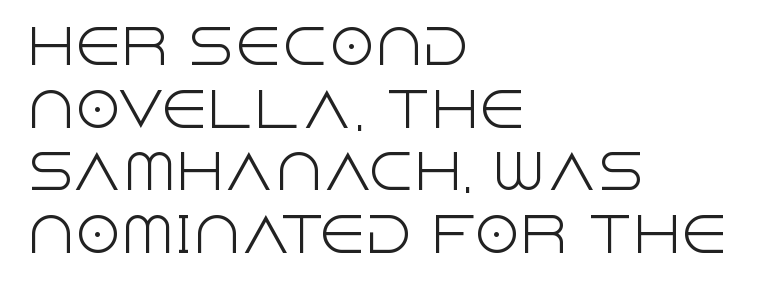
Q: Is the text bold? A: No.
Q: Is the text italic (slanted)? A: No, it is upright.
Q: Is the typeface a serif or a sans-serif typeface? A: Sans-serif.
Q: Is the text underlined? A: No.
Q: How is the paragraph aligned? A: Left-aligned.
Q: Is the spacing between letters normal or unusually wide? A: Normal.
Q: Is the spacing between lines tight, normal or loose? A: Normal.
Q: Width (condensed, normal, or wide)? A: Normal.
Q: x-height? A: Large.
Q: Monospaced? A: No.
